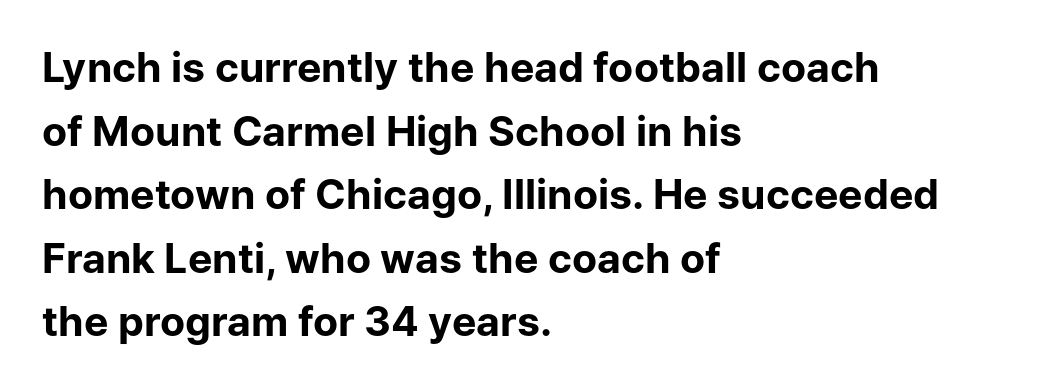
The image shows 41 px bold sans-serif type, upright; set left-aligned, normal line spacing (1.55x), normal letter spacing, not underlined; low stroke contrast and a medium x-height.
